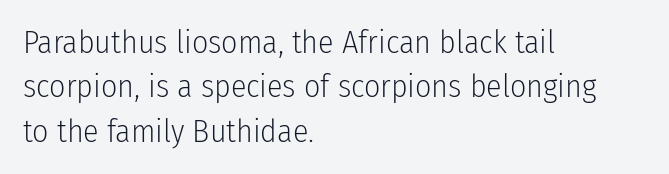
{"serif": "no", "italic": "no", "bold": "no", "weight": "light", "width": "condensed", "stroke_contrast": "low", "x_height": "medium", "monospaced": "no", "underline": "no", "align": "left", "line_spacing": "normal", "line_spacing_ratio": 1.39, "letter_spacing": "normal", "letter_spacing_em": 0.0, "glyph_px": 32}
